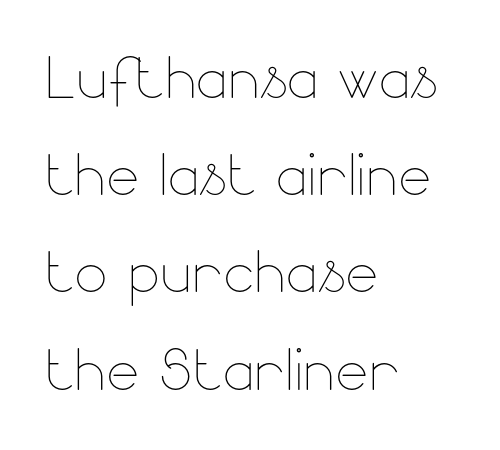
No letter is thick-stroked: the sample isn't bold. Every character sits straight up, as roman type does. Unmarked baselines from the first word to the last. Looks like regular typesetting: each glyph gets only the width it needs. Which margin do the lines hug? The left one — the right edge is uneven. Nothing unusual about the tracking: characters are spaced as the font intends.
